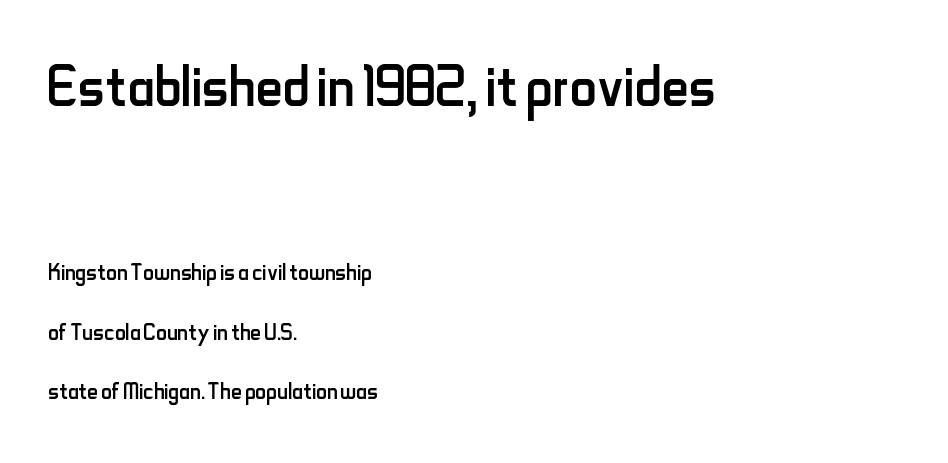
Q: Is the text bold? A: No.
Q: Is the text italic (slanted)? A: No, it is upright.
Q: Is the typeface a serif or a sans-serif typeface? A: Sans-serif.
Q: Is the text underlined? A: No.
Q: How is the paragraph aligned? A: Left-aligned.
Q: Is the spacing between letters normal or unusually wide? A: Normal.
Q: Is the spacing between lines tight, normal or loose? A: Loose.
Q: Which block of text is set in a larger size, the first (top) or the second (bottom)? A: The first (top) one.
Q: Width (condensed, normal, or wide)? A: Condensed.
Q: Stroke contrast? A: Low.
Q: x-height? A: Small.
Q: Monospaced? A: No.
